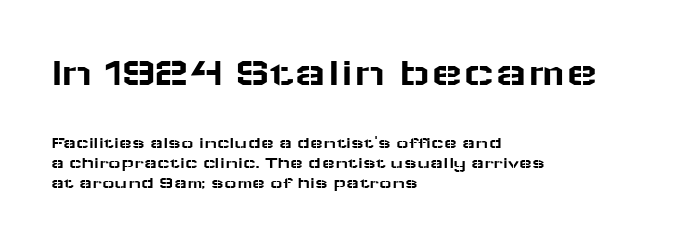
{"serif": "no", "italic": "no", "width": "wide", "stroke_contrast": "low", "x_height": "medium", "monospaced": "no", "underline": "no", "align": "left", "line_spacing_ratio": 1.17, "letter_spacing": "normal", "letter_spacing_em": 0.0, "larger_block": "first", "size_ratio": 2.47, "glyph_px": 42}
